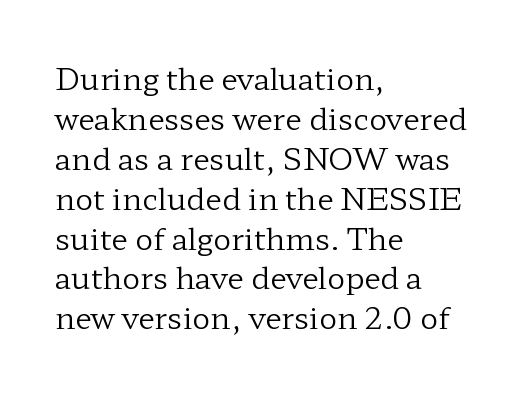
The image shows 30 px regular-weight, wide serif type, upright; set left-aligned, normal line spacing (1.33x), normal letter spacing, not underlined; low stroke contrast and a medium x-height.
